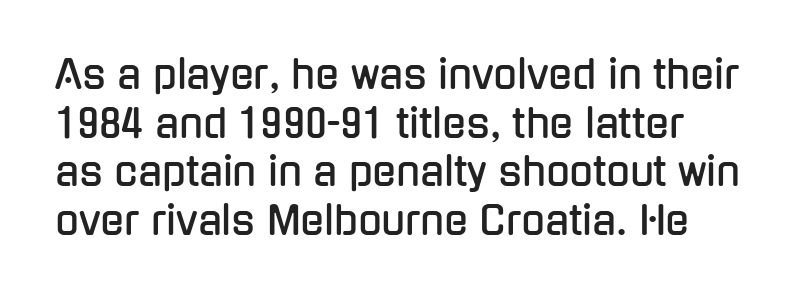
Tall strokes in this sample are plumb rather than angled. The glyphs are unaccompanied by any horizontal stroke below them. The face used here is rendered with its standard letterfit. Is there much room between lines? A standard amount, neither cramped nor airy.
